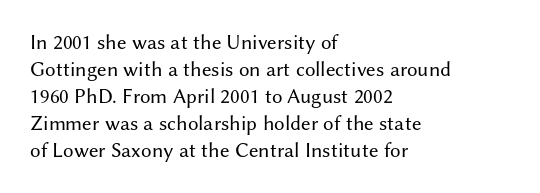
Q: Is the text bold? A: No.
Q: Is the text italic (slanted)? A: No, it is upright.
Q: Is the text underlined? A: No.
Q: How is the paragraph aligned? A: Left-aligned.
Q: Is the spacing between letters normal or unusually wide? A: Normal.
Q: Is the spacing between lines tight, normal or loose? A: Normal.
